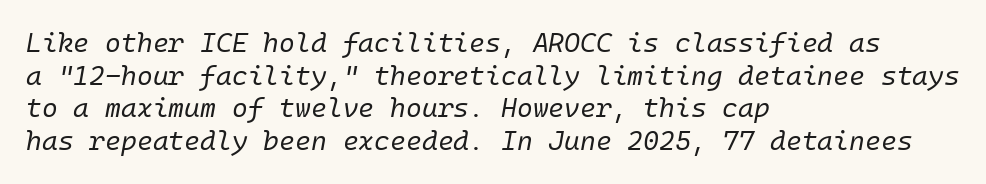
The image shows 27 px text type, italic (leaning right); set left-aligned, line spacing 1.21x, normal letter spacing, not underlined.
